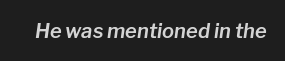
The image shows 20 px text type, italic (leaning right); set normal letter spacing, not underlined.
